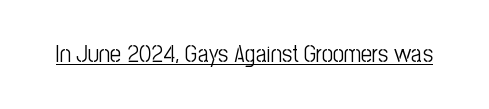
Q: Is the text bold? A: No.
Q: Is the text italic (slanted)? A: No, it is upright.
Q: Is the text underlined? A: Yes.
Q: Is the spacing between letters normal or unusually wide? A: Normal.
